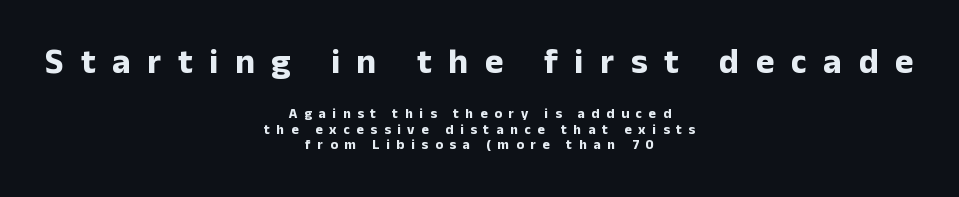
The typeface chosen for these lines omits serifs. This layout puts the oversized block above and the modest block below. Does the leading feel generous? Not at all — it's pinched. Substantial extra tracking has been applied to these lines. Casual observation: everything's sitting right in the middle.
